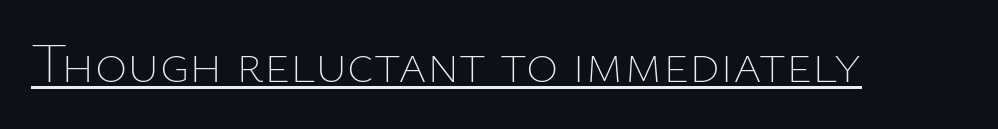
Q: Is the text bold? A: No.
Q: Is the text italic (slanted)? A: No, it is upright.
Q: Is the text underlined? A: Yes.
Q: Is the spacing between letters normal or unusually wide? A: Normal.
Q: Width (condensed, normal, or wide)? A: Normal.
Q: Stroke contrast? A: Low.
Q: x-height? A: Medium.
Q: Monospaced? A: No.
